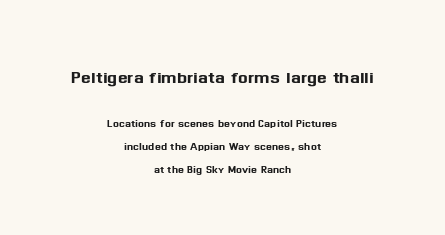
{"italic": "no", "underline": "no", "align": "center", "line_spacing": "normal", "line_spacing_ratio": 1.63, "letter_spacing": "normal", "letter_spacing_em": 0.0, "larger_block": "first", "size_ratio": 1.64, "glyph_px": 23}
